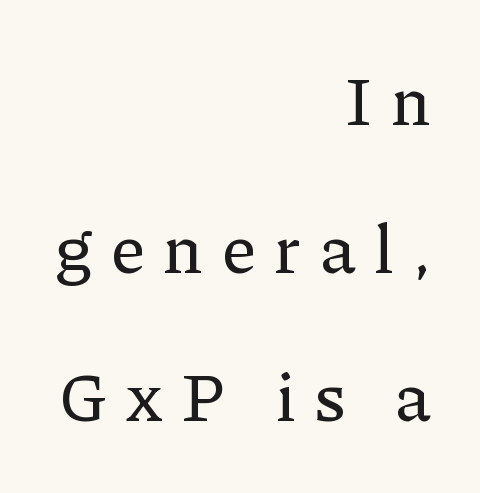
Proportional: the letters do not fall into vertical columns. The passage shown is typeset with a serif family. Line endings align vertically; line beginnings do not. The gap between lines stays unmarked.
